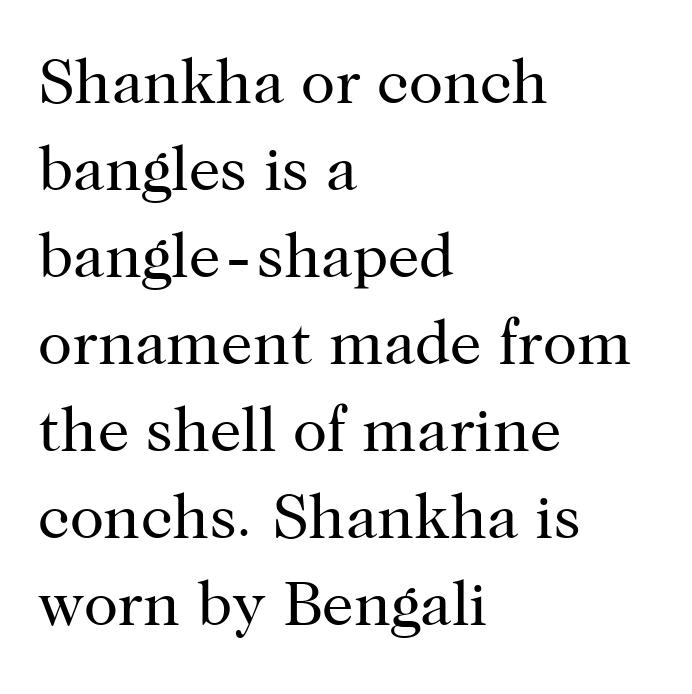
{"serif": "yes", "italic": "no", "bold": "no", "weight": "regular", "width": "normal", "stroke_contrast": "high", "x_height": "medium", "monospaced": "no", "underline": "no", "align": "left", "line_spacing": "normal", "line_spacing_ratio": 1.38, "letter_spacing": "normal", "letter_spacing_em": 0.0, "glyph_px": 63}
